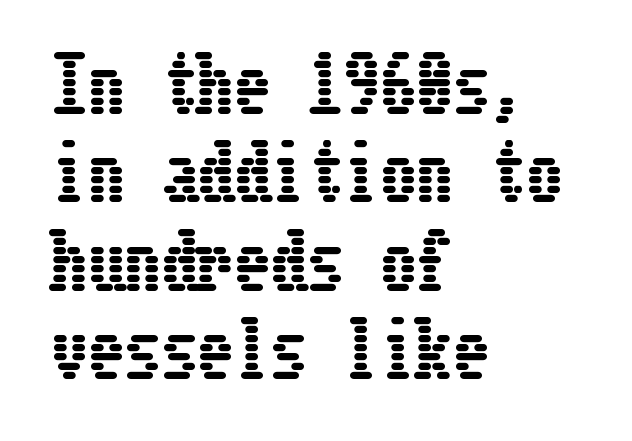
Q: Is the text italic (slanted)? A: No, it is upright.
Q: Is the text underlined? A: No.
Q: How is the paragraph aligned? A: Left-aligned.
Q: Is the spacing between letters normal or unusually wide? A: Normal.
Q: Width (condensed, normal, or wide)? A: Condensed.
Q: Stroke contrast? A: Low.
Q: x-height? A: Medium.
